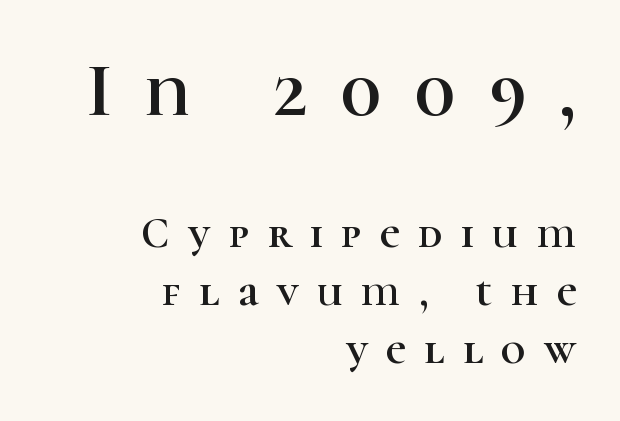
Q: Is the text italic (slanted)? A: No, it is upright.
Q: Is the typeface a serif or a sans-serif typeface? A: Serif.
Q: Is the text underlined? A: No.
Q: How is the paragraph aligned? A: Right-aligned.
Q: Is the spacing between letters normal or unusually wide? A: Unusually wide.
Q: Is the spacing between lines tight, normal or loose? A: Normal.
Q: Which block of text is set in a larger size, the first (top) or the second (bottom)? A: The first (top) one.
Q: Width (condensed, normal, or wide)? A: Normal.
Q: Stroke contrast? A: High.
Q: x-height? A: Medium.
Q: Monospaced? A: No.
